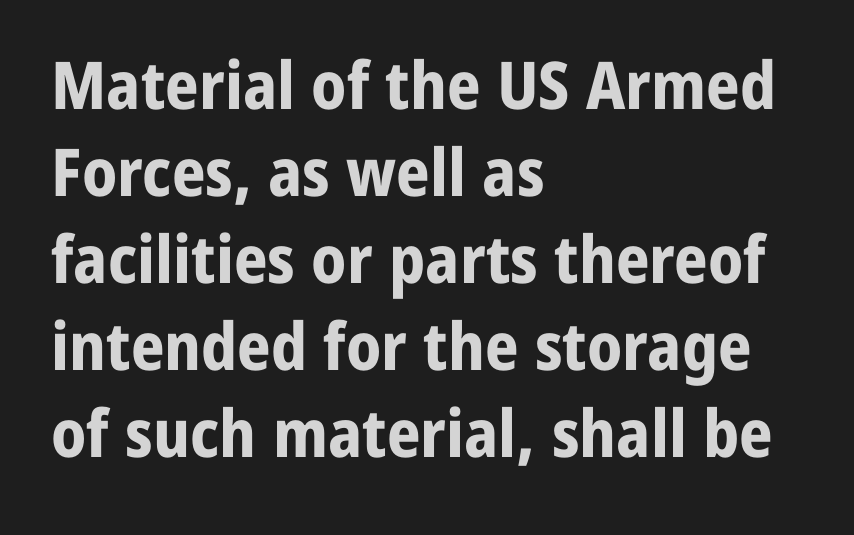
Honestly, the letter spacing is just normal — you wouldn't notice it. The lettering stays uniformly vertical, giving the passage a roman look. This block has exactly the height ordinary leading produces. The strokes are fattened all the way to bold. Unlike a traditional serif, this face leaves its strokes unadorned.
